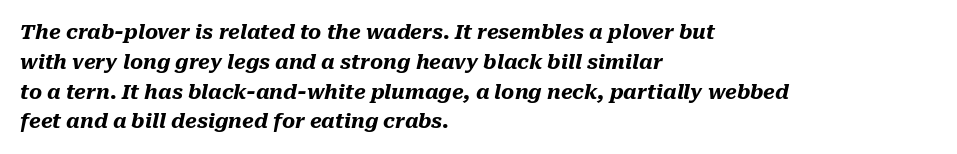
{"italic": "yes", "lean": "right", "slant_degrees": 10, "bold": "yes", "underline": "no", "align": "left", "line_spacing": "normal", "line_spacing_ratio": 1.49, "letter_spacing": "normal", "letter_spacing_em": 0.0, "glyph_px": 20}
